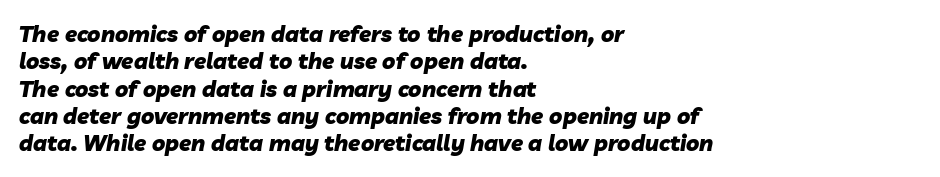
Weight check: bold — yes, fully. Tracking here is standard; glyphs follow each other at the usual distance. A classic flush-left, rag-right setting is used for this passage. When letters slant like this, we call the style italic.
